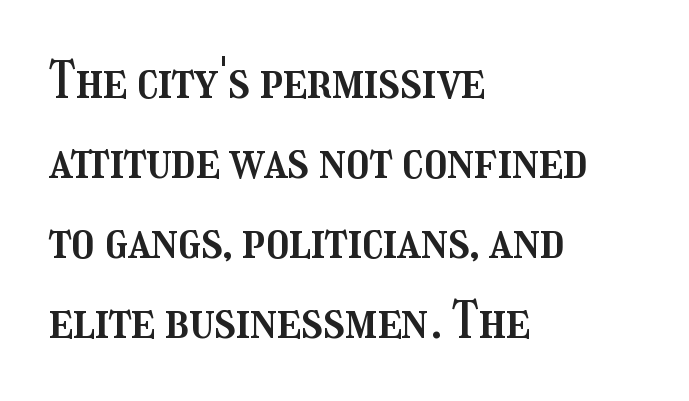
{"italic": "no", "width": "condensed", "stroke_contrast": "medium", "x_height": "medium", "monospaced": "no", "underline": "no", "align": "left", "line_spacing": "normal", "line_spacing_ratio": 1.57, "letter_spacing": "normal", "letter_spacing_em": 0.0, "glyph_px": 51}
